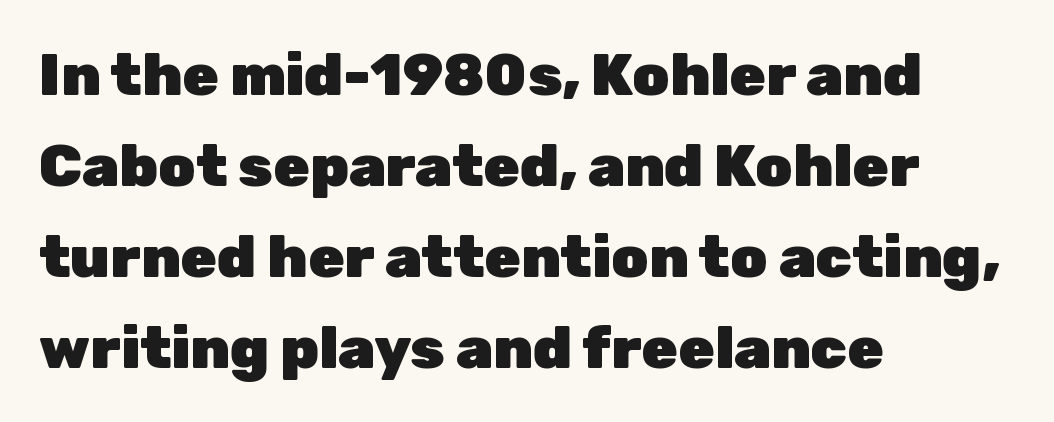
Q: Is the text bold? A: Yes.
Q: Is the text italic (slanted)? A: No, it is upright.
Q: Is the typeface a serif or a sans-serif typeface? A: Sans-serif.
Q: Is the text underlined? A: No.
Q: How is the paragraph aligned? A: Left-aligned.
Q: Is the spacing between letters normal or unusually wide? A: Normal.
Q: Is the spacing between lines tight, normal or loose? A: Normal.
Q: Width (condensed, normal, or wide)? A: Normal.
Q: Stroke contrast? A: Low.
Q: x-height? A: Medium.
Q: Monospaced? A: No.
